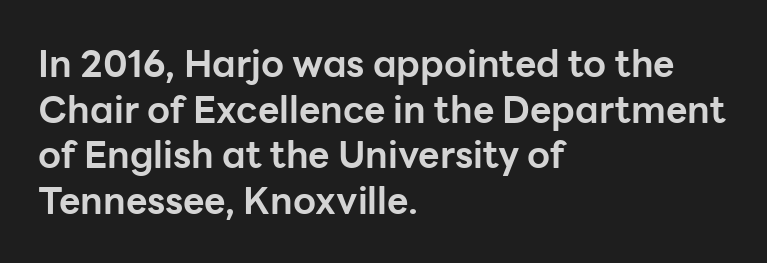
The image shows 37 px bold sans-serif type, upright; set left-aligned, line spacing 1.23x, normal letter spacing, not underlined; low stroke contrast and a medium x-height.
